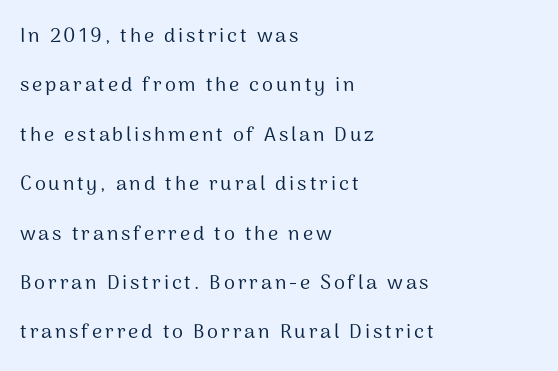
Q: Is the text bold? A: No.
Q: Is the text italic (slanted)? A: No, it is upright.
Q: Is the text underlined? A: No.
Q: How is the paragraph aligned? A: Left-aligned.
Q: Is the spacing between lines tight, normal or loose? A: Loose.
